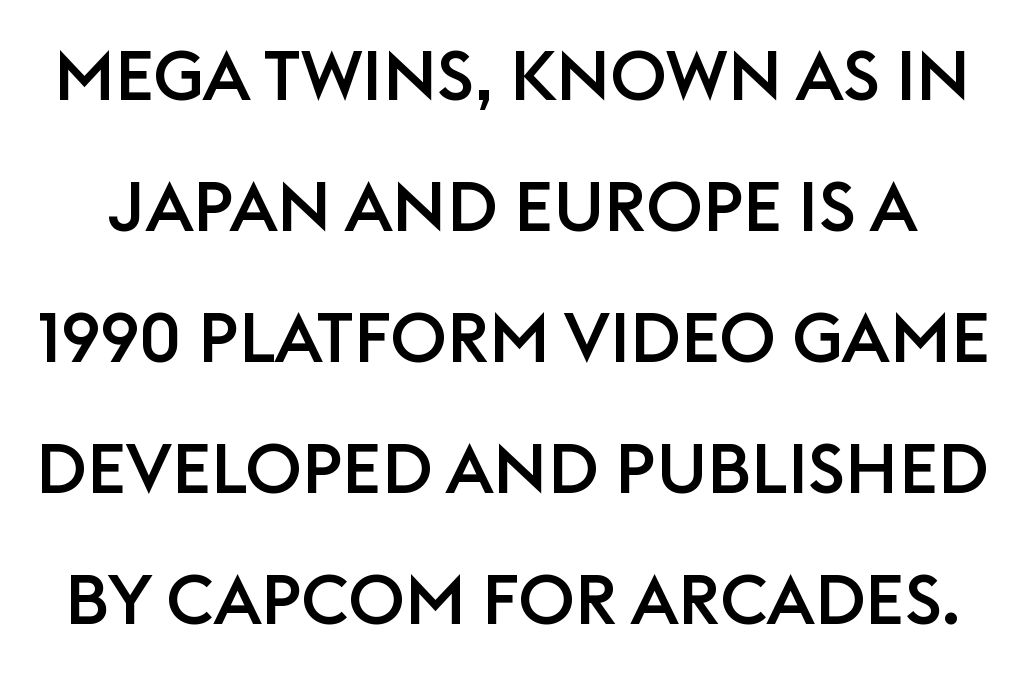
{"serif": "no", "italic": "no", "width": "normal", "stroke_contrast": "low", "x_height": "large", "monospaced": "no", "underline": "no", "line_spacing_ratio": 1.87, "letter_spacing": "normal", "letter_spacing_em": 0.0, "glyph_px": 70}
